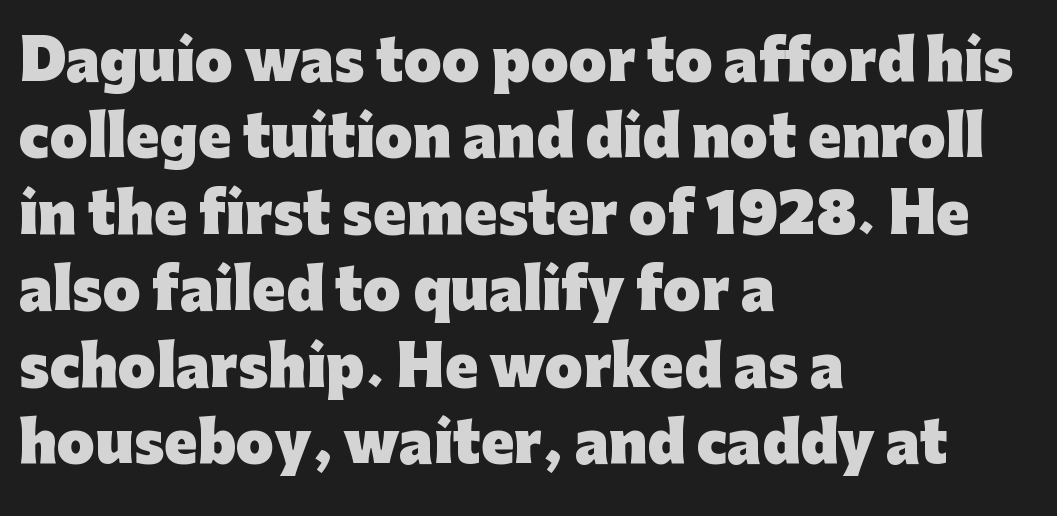
{"serif": "no", "italic": "no", "bold": "yes", "weight": "heavy", "width": "normal", "stroke_contrast": "low", "x_height": "medium", "monospaced": "no", "underline": "no", "align": "left", "line_spacing": "normal", "line_spacing_ratio": 1.39, "letter_spacing": "normal", "letter_spacing_em": 0.0, "glyph_px": 55}
